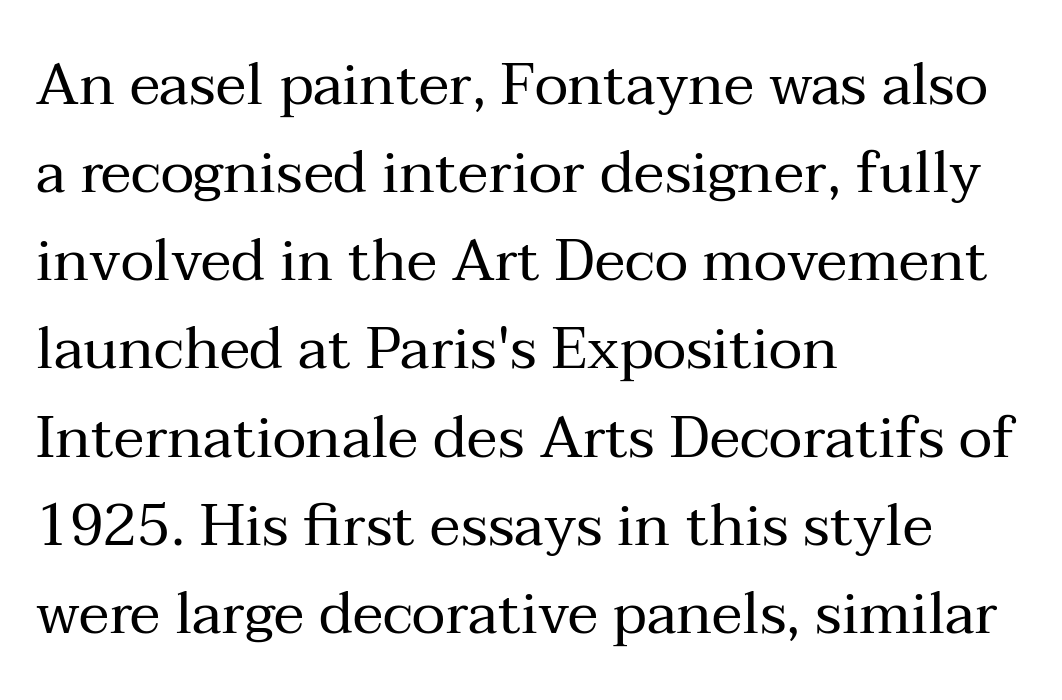
I'd call this a serif setting — the letters wear small feet. Vertical spacing — default. The words here are not underlined. The tracking reads as untouched default to a designer's eye. If you drew a ruler down the left edge, every line would touch it.
